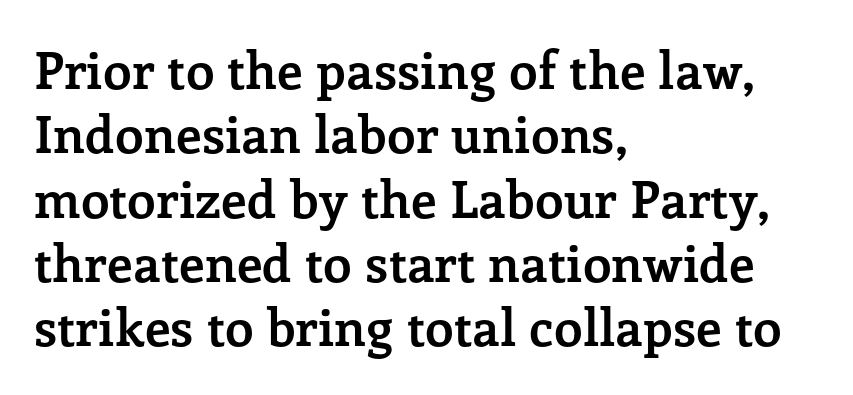
{"serif": "yes", "italic": "no", "bold": "yes", "weight": "semibold", "width": "normal", "stroke_contrast": "low", "x_height": "medium", "monospaced": "no", "underline": "no", "align": "left", "line_spacing": "normal", "line_spacing_ratio": 1.26, "letter_spacing": "normal", "letter_spacing_em": 0.0, "glyph_px": 51}
